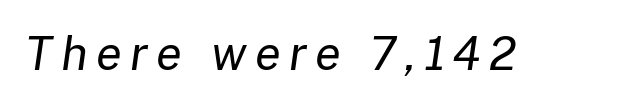
Only glyphs here, with clear space below each row. Vertical stems look standard width or narrower in stroke. Is the type slanted? Yes — the strokes lean at a clear angle. Here the designer chose a conventional face with non-uniform glyph widths.
